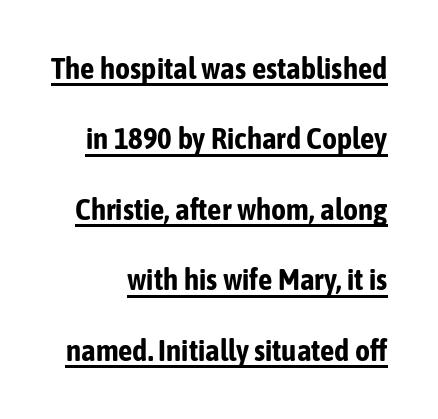
A typesetter would call this leading open, well beyond the default. Typographically, this falls in the sans-serif category. This is heavy type, rendered in bold. Glance below the letters and you will spot a drawn line.
